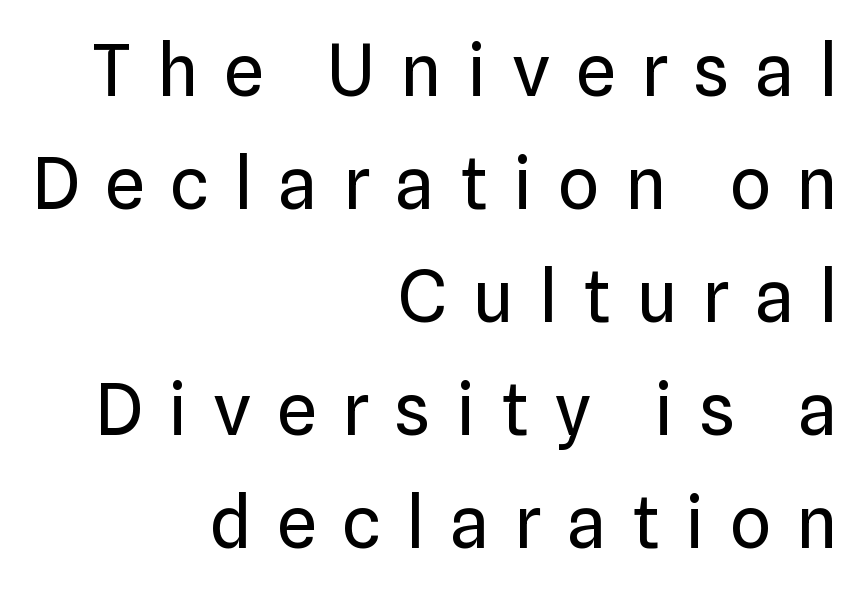
The image shows 72 px regular-weight sans-serif type, upright; set right-aligned, normal line spacing (1.57x), unusually wide letter spacing (+0.35 em), not underlined; low stroke contrast and a medium x-height.
